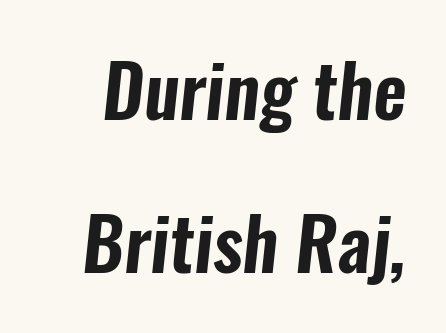
Q: Is the typeface a serif or a sans-serif typeface? A: Sans-serif.
Q: Is the text underlined? A: No.
Q: Is the spacing between letters normal or unusually wide? A: Normal.
Q: Is the spacing between lines tight, normal or loose? A: Loose.
Q: Width (condensed, normal, or wide)? A: Condensed.
Q: Stroke contrast? A: Low.
Q: x-height? A: Medium.
Q: Monospaced? A: No.
